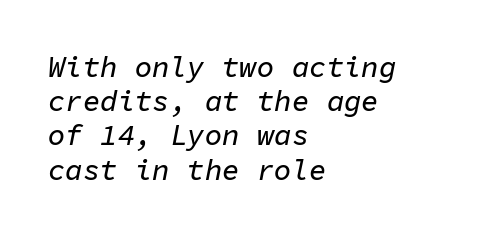
{"italic": "yes", "lean": "right", "slant_degrees": 11, "width": "normal", "stroke_contrast": "low", "x_height": "medium", "monospaced": "yes", "underline": "no", "align": "left", "line_spacing_ratio": 1.18, "letter_spacing": "normal", "letter_spacing_em": 0.0, "glyph_px": 29}
